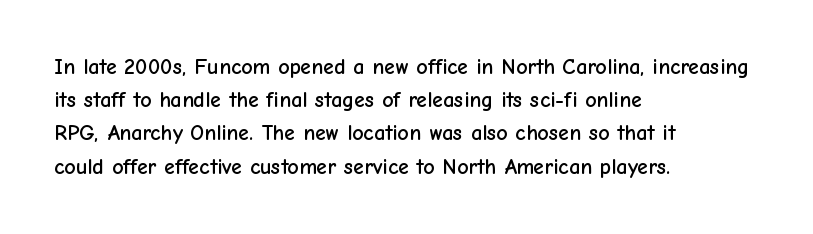
These lines keep a tight, regular rhythm from letter to letter. Vertical spacing — default. No word sits above an underline. The setting favours the left margin, as ordinary paragraphs usually do. The font's upright variant was chosen for this text.
